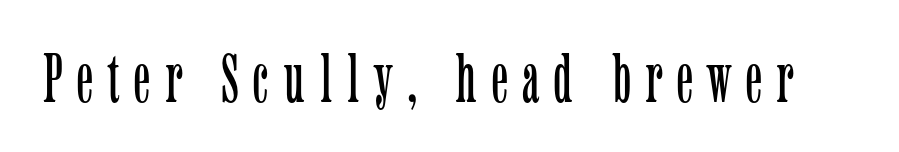
The image shows 70 px light, condensed serif type, upright; set unusually wide letter spacing (+0.21 em), not underlined; low stroke contrast and a medium x-height.
